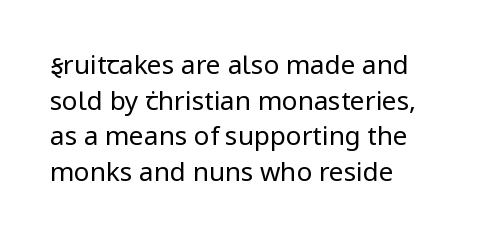
Q: Is the text bold? A: No.
Q: Is the text italic (slanted)? A: No, it is upright.
Q: Is the text underlined? A: No.
Q: How is the paragraph aligned? A: Left-aligned.
Q: Is the spacing between letters normal or unusually wide? A: Normal.
Q: Is the spacing between lines tight, normal or loose? A: Normal.
